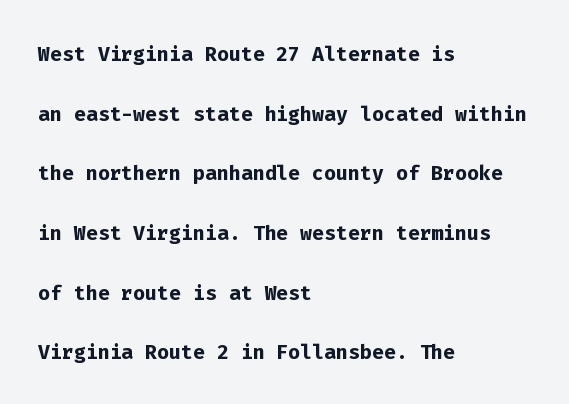
{"serif": "no", "italic": "no", "bold": "yes", "weight": "semibold", "width": "normal", "stroke_contrast": "low", "x_height": "medium", "monospaced": "yes", "underline": "no", "align": "left", "line_spacing": "loose", "line_spacing_ratio": 2.13, "letter_spacing": "normal", "letter_spacing_em": 0.0, "glyph_px": 28}
